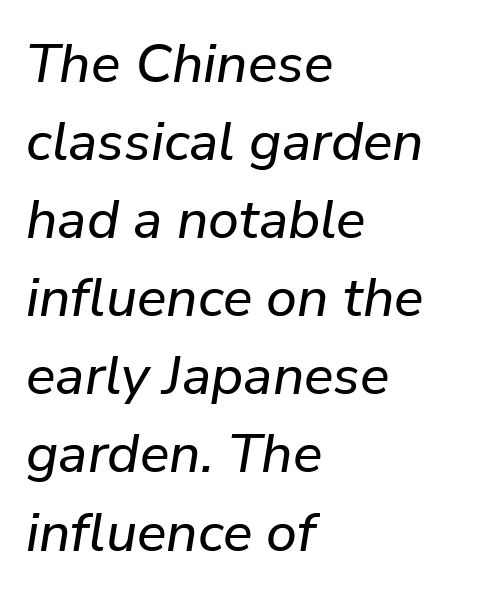
{"italic": "yes", "lean": "right", "slant_degrees": 9, "width": "normal", "stroke_contrast": "low", "x_height": "medium", "monospaced": "no", "underline": "no", "align": "left", "line_spacing": "normal", "line_spacing_ratio": 1.42, "letter_spacing": "normal", "letter_spacing_em": 0.0, "glyph_px": 55}
